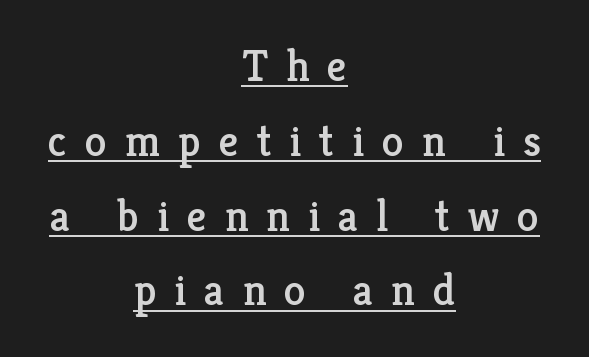
The compositor balanced each line on the midline. Someone cranked the tracking dial way up on this one. Upright lettering throughout. If you measured baseline to baseline, you'd find a middling distance. The rendered words wear a rule along their underside.
